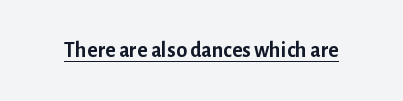
The image shows 22 px bold type, upright; set normal letter spacing, underlined.
